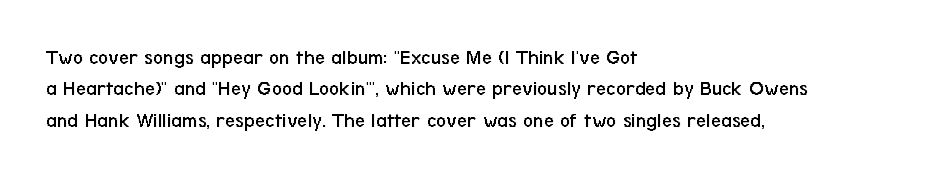
Q: Is the text bold? A: No.
Q: Is the text italic (slanted)? A: No, it is upright.
Q: Is the text underlined? A: No.
Q: How is the paragraph aligned? A: Left-aligned.
Q: Is the spacing between letters normal or unusually wide? A: Normal.
Q: Is the spacing between lines tight, normal or loose? A: Normal.
